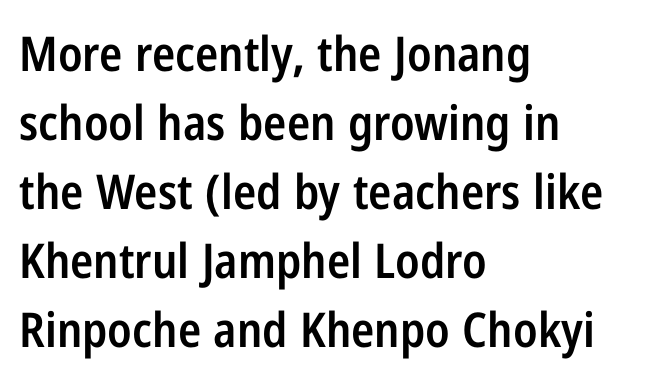
Q: Is the text bold? A: Semi-bold.
Q: Is the text italic (slanted)? A: No, it is upright.
Q: Is the typeface a serif or a sans-serif typeface? A: Sans-serif.
Q: Is the text underlined? A: No.
Q: How is the paragraph aligned? A: Left-aligned.
Q: Is the spacing between letters normal or unusually wide? A: Normal.
Q: Is the spacing between lines tight, normal or loose? A: Normal.
Q: Width (condensed, normal, or wide)? A: Condensed.
Q: Stroke contrast? A: Low.
Q: x-height? A: Medium.
Q: Monospaced? A: No.
